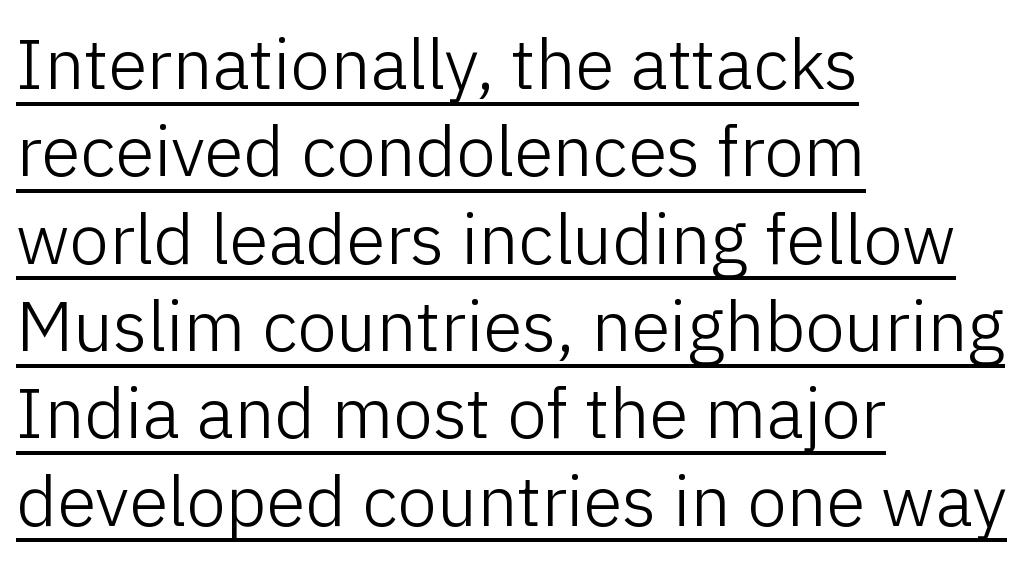
Students, observe the line beneath the letters — that is underlining. The face looks like a standard text weight, possibly lighter. The rendering uses natural spacing where letterforms have individual widths. The setting favours the left margin, as ordinary paragraphs usually do.
